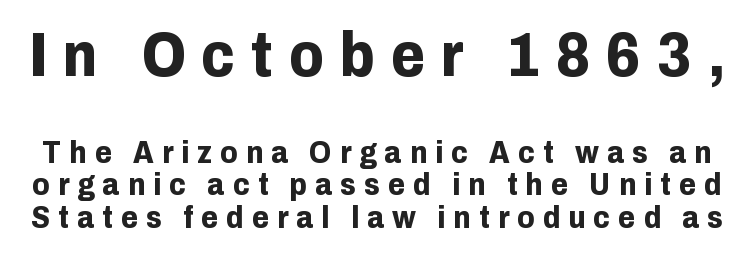
The image shows 62 px bold sans-serif type, upright; set tight line spacing (1.04x), unusually wide letter spacing (+0.26 em), not underlined; the first (top) block is 2.0x larger; low stroke contrast and a medium x-height.
